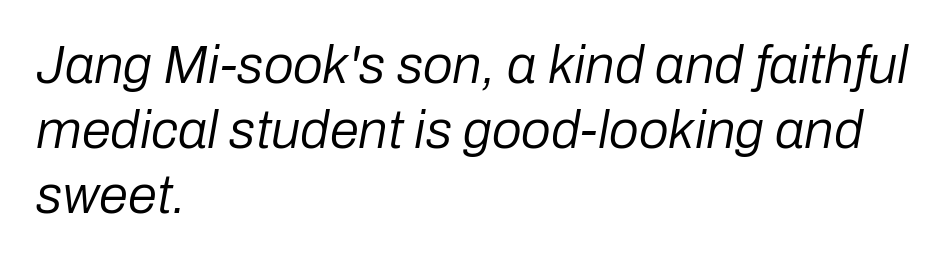
{"italic": "yes", "lean": "right", "slant_degrees": 10, "bold": "no", "weight": "regular", "width": "normal", "stroke_contrast": "low", "x_height": "medium", "monospaced": "no", "underline": "no", "align": "left", "line_spacing_ratio": 1.23, "letter_spacing": "normal", "letter_spacing_em": 0.0, "glyph_px": 53}
